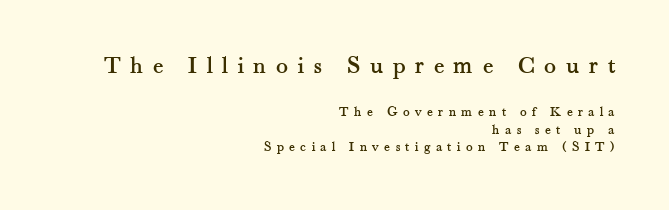
The area under the type is left untouched. Horizontally, the lines are justified to the trailing edge only. This sample uses an upright cut, with every glyph sitting square on the baseline. In terms of letterspacing, this is a distinctly airy, spread setting.
